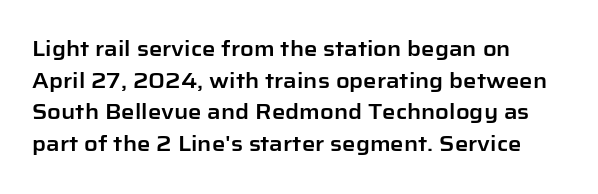
{"italic": "no", "underline": "no", "align": "left", "line_spacing": "normal", "line_spacing_ratio": 1.51, "letter_spacing": "normal", "letter_spacing_em": 0.0, "glyph_px": 21}
